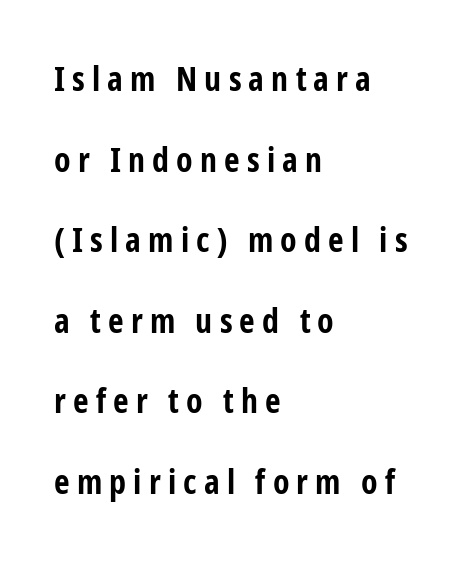
The letters stand straight up with perfectly vertical stems. Decoration check: the copy has no underline. You'd pick this weight for a headline — it's a proper bold. To sum up the face: it is a sans, with no serifs. One-word summary of the alignment: left.
